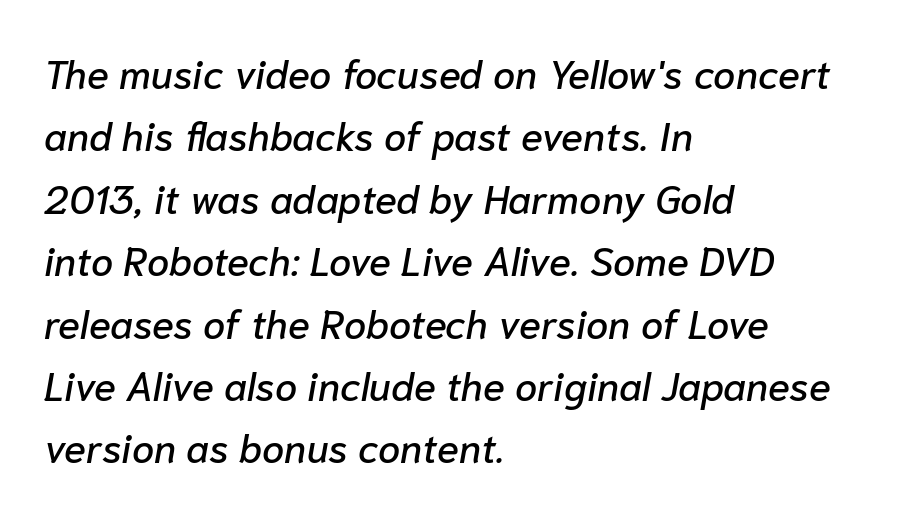
The image shows 40 px text type, italic (leaning right); set left-aligned, normal line spacing (1.56x), normal letter spacing, not underlined; low stroke contrast and a medium x-height.
